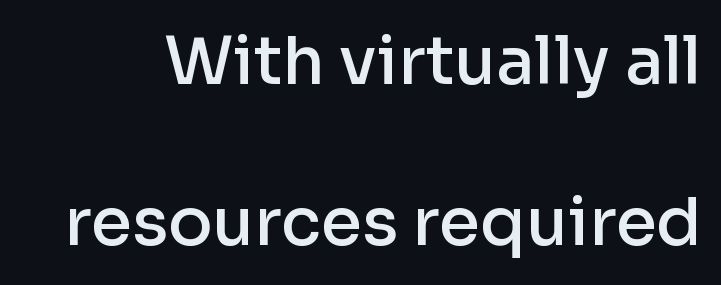
These lines are rendered in a variable-pitch font. The space directly below the letters is spotless. Posture: straight, roman, zero tilt. Does the type have serifs? No, each stem ends abruptly. The line-height multiplier appears high, well above default. This is moderately heavy type, rendered in semibold.
